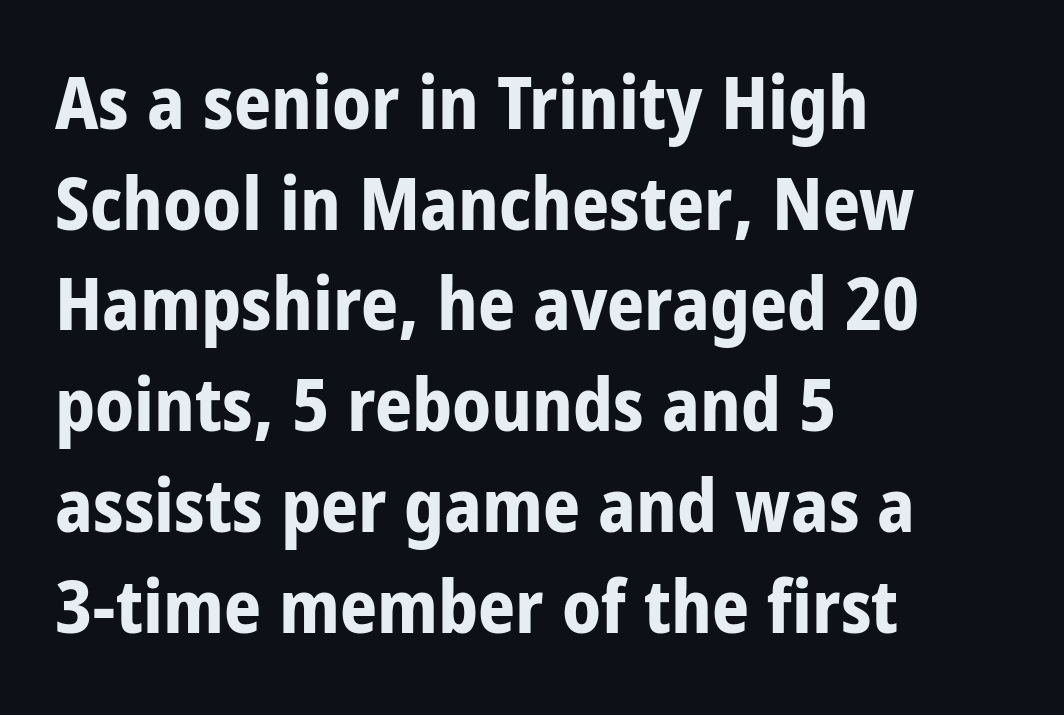
Nothing unusual about the tracking: characters are spaced as the font intends. Reading down the column, the eye jumps a familiar distance to each next line. Spacing verdict: proportional, widths tailored to each character. The glyphs have the mass of a bold cut. Style check: upright. Any mark beneath the type? The region is blank.
